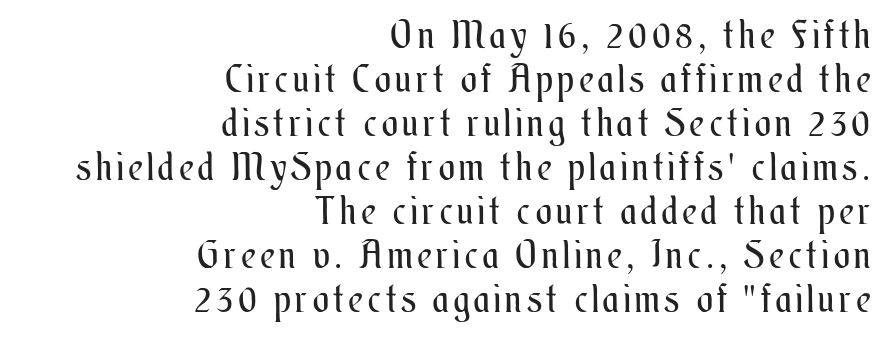
{"italic": "no", "bold": "no", "weight": "regular", "width": "condensed", "stroke_contrast": "medium", "x_height": "small", "monospaced": "no", "underline": "no", "align": "right", "line_spacing_ratio": 1.16, "glyph_px": 38}
